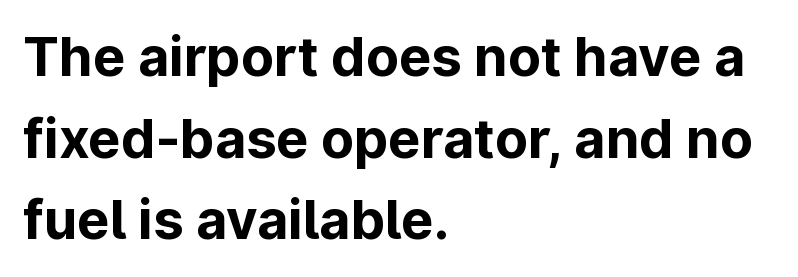
{"serif": "no", "italic": "no", "bold": "yes", "weight": "bold", "width": "normal", "stroke_contrast": "low", "x_height": "medium", "monospaced": "no", "underline": "no", "align": "left", "line_spacing": "normal", "line_spacing_ratio": 1.51, "letter_spacing": "normal", "letter_spacing_em": 0.0, "glyph_px": 54}
